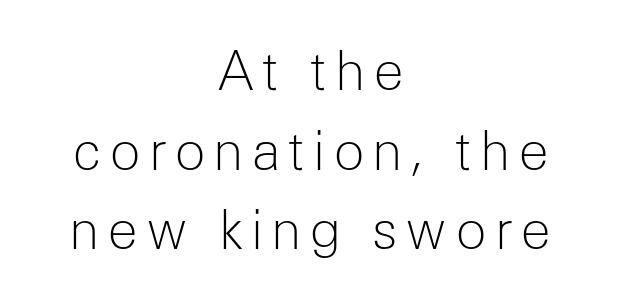
You can tell it's not italic because the verticals are truly vertical. Normally led — the rows are evenly, conventionally spaced. You could not count columns in this text — the font is proportionally spaced. The string is rendered with underlining switched off. The typesetting does not lean heavy: it is not bold.
